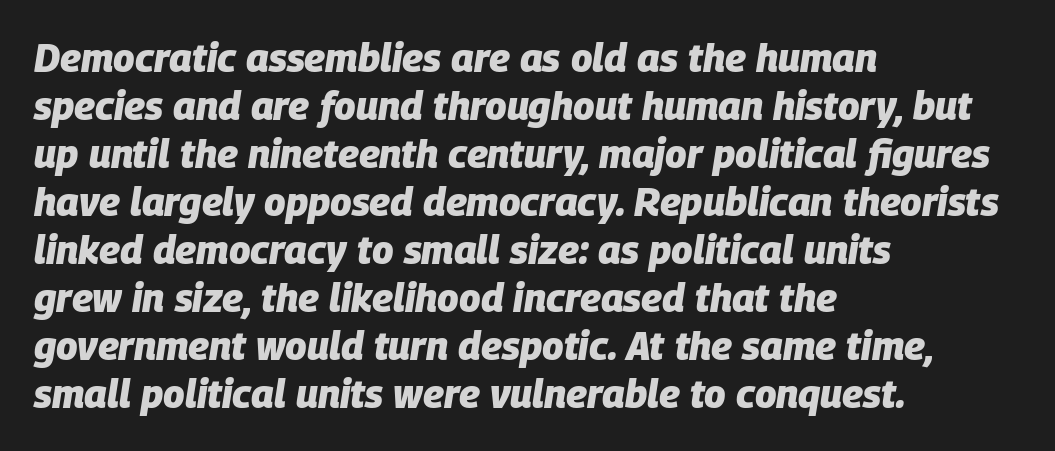
{"italic": "yes", "lean": "right", "slant_degrees": 9, "bold": "yes", "weight": "heavy", "width": "normal", "stroke_contrast": "low", "x_height": "large", "monospaced": "no", "underline": "no", "align": "left", "line_spacing_ratio": 1.23, "letter_spacing": "normal", "letter_spacing_em": 0.0, "glyph_px": 39}
